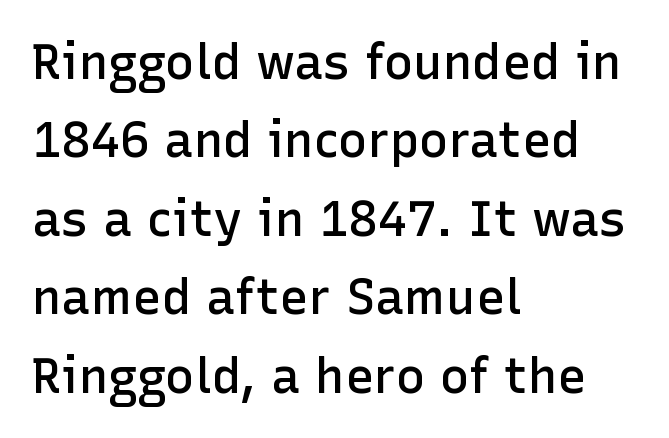
These lines sit exactly where default settings would place them. You could not count columns in this text — the font is proportionally spaced. Has an underline been added? It has not. It's the straight-up-and-down kind of type. This sample uses plain, unmodified letter spacing.
